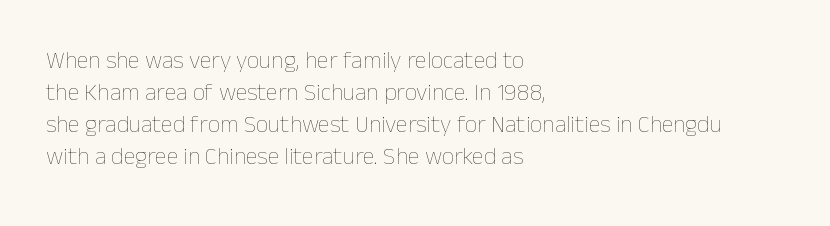
Q: Is the text bold? A: No.
Q: Is the text italic (slanted)? A: No, it is upright.
Q: Is the text underlined? A: No.
Q: How is the paragraph aligned? A: Left-aligned.
Q: Is the spacing between letters normal or unusually wide? A: Normal.
Q: Is the spacing between lines tight, normal or loose? A: Normal.
